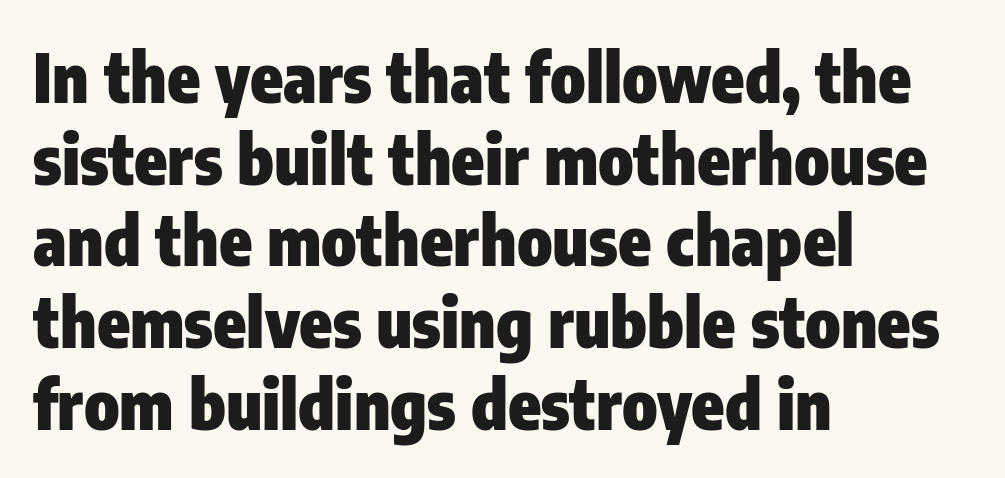
Each word holds together tightly as a unit, with standard inter-letter gaps. The type family on display is of the sans-serif kind. Do the characters align in a grid? No, the font is proportional. Bare-footed words on every line. Weight check: bold — yes, fully.
